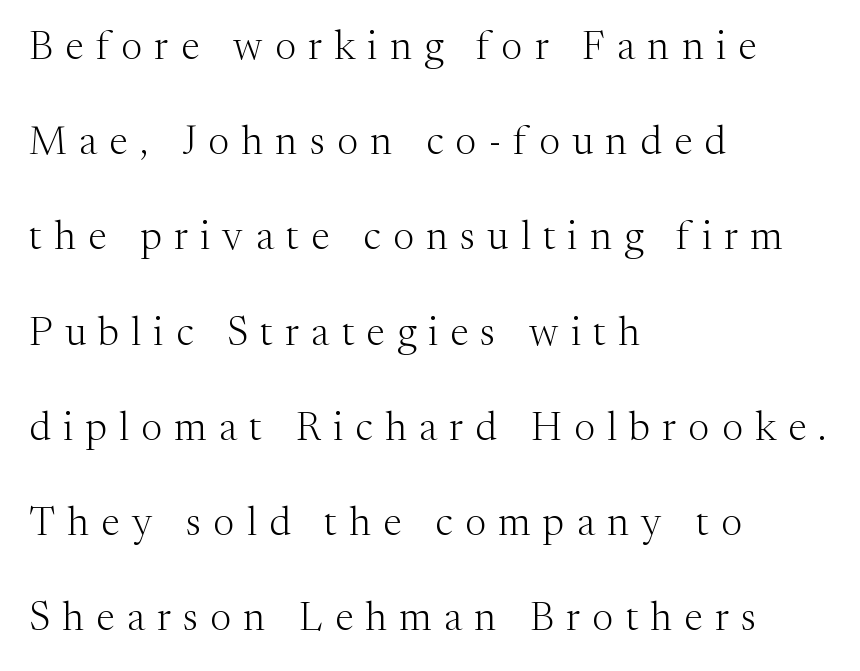
{"serif": "yes", "italic": "no", "bold": "no", "weight": "light", "width": "normal", "stroke_contrast": "medium", "x_height": "medium", "monospaced": "no", "underline": "no", "align": "left", "line_spacing": "loose", "line_spacing_ratio": 2.38, "letter_spacing": "wide", "letter_spacing_em": 0.31, "glyph_px": 40}
